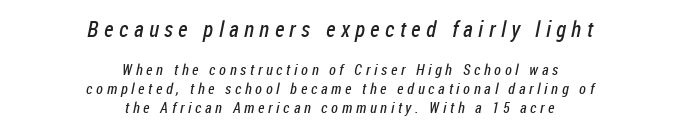
Q: Is the text bold? A: No.
Q: Is the text underlined? A: No.
Q: How is the paragraph aligned? A: Centered.
Q: Is the spacing between letters normal or unusually wide? A: Unusually wide.
Q: Is the spacing between lines tight, normal or loose? A: Normal.
Q: Which block of text is set in a larger size, the first (top) or the second (bottom)? A: The first (top) one.
